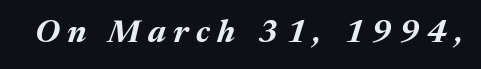
{"italic": "yes", "lean": "right", "slant_degrees": 17, "bold": "yes", "weight": "bold", "width": "normal", "stroke_contrast": "medium", "x_height": "medium", "monospaced": "no", "underline": "no", "letter_spacing": "wide", "letter_spacing_em": 0.24, "glyph_px": 32}
